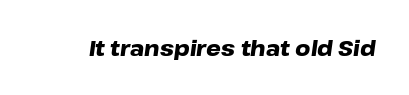
The image shows 21 px bold type, italic (leaning right); set normal letter spacing, not underlined.
